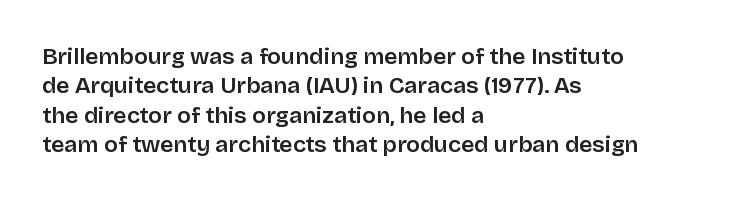
The image shows 23 px text type, upright; set left-aligned, normal line spacing (1.28x), normal letter spacing, not underlined.
